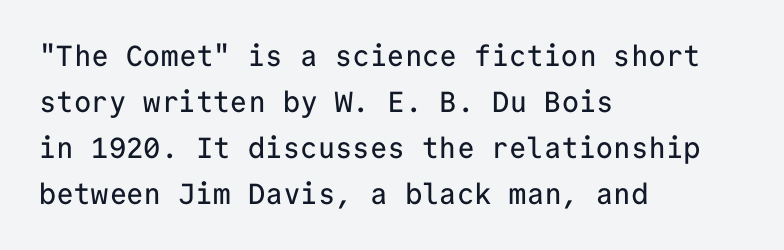
The image shows 29 px sans-serif type, upright, monospaced; set left-aligned, normal line spacing (1.59x), normal letter spacing, not underlined; low stroke contrast and a medium x-height.
